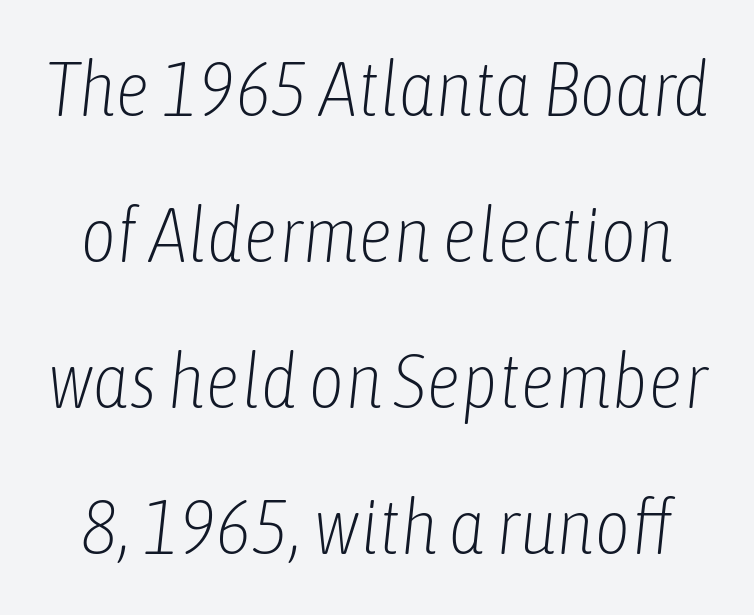
The image shows 78 px light, condensed type, italic (leaning right); set line spacing 1.87x, normal letter spacing, not underlined; low stroke contrast and a medium x-height.
